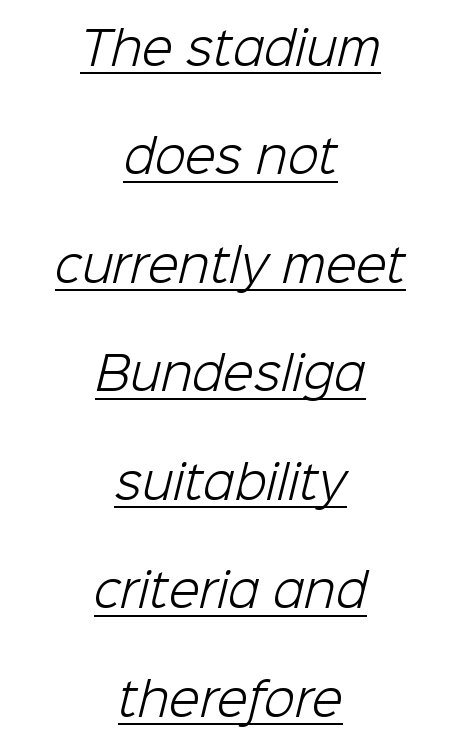
The image shows 45 px light sans-serif type; set centered, loose line spacing (2.41x), normal letter spacing, underlined; low stroke contrast and a medium x-height.
